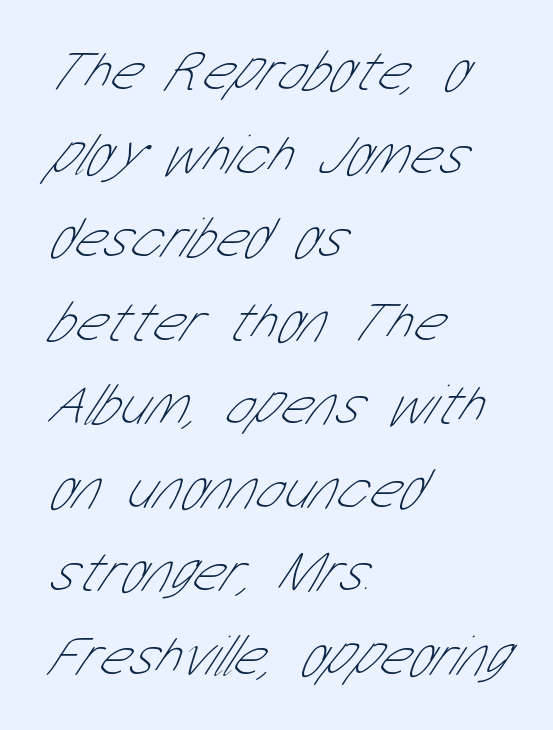
{"serif": "no", "bold": "no", "weight": "thin", "width": "condensed", "stroke_contrast": "low", "x_height": "medium", "monospaced": "no", "underline": "no", "align": "left", "line_spacing": "normal", "line_spacing_ratio": 1.44, "letter_spacing": "normal", "letter_spacing_em": 0.0, "glyph_px": 58}
